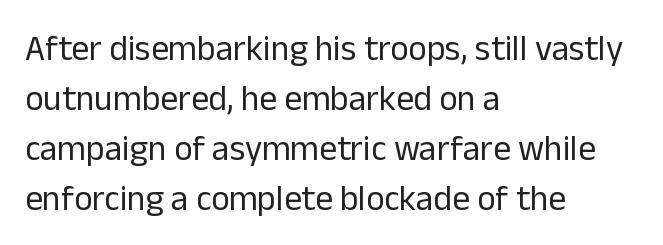
Q: Is the text bold? A: No.
Q: Is the text italic (slanted)? A: No, it is upright.
Q: Is the typeface a serif or a sans-serif typeface? A: Sans-serif.
Q: Is the text underlined? A: No.
Q: How is the paragraph aligned? A: Left-aligned.
Q: Is the spacing between letters normal or unusually wide? A: Normal.
Q: Is the spacing between lines tight, normal or loose? A: Normal.
Q: Width (condensed, normal, or wide)? A: Normal.
Q: Stroke contrast? A: Low.
Q: x-height? A: Medium.
Q: Monospaced? A: No.
